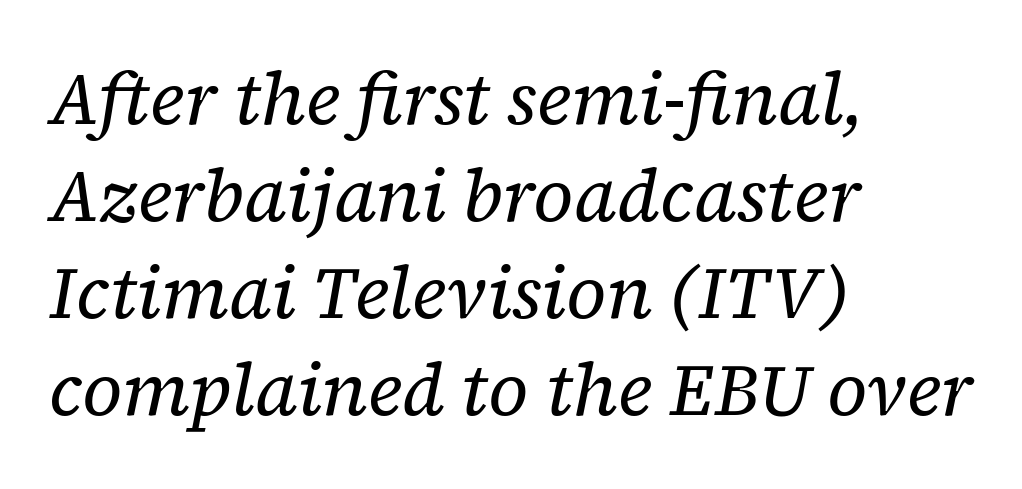
{"serif": "yes", "italic": "yes", "lean": "right", "slant_degrees": 12, "bold": "no", "weight": "regular", "width": "normal", "stroke_contrast": "low", "x_height": "medium", "monospaced": "no", "underline": "no", "align": "left", "line_spacing": "normal", "line_spacing_ratio": 1.33, "letter_spacing": "normal", "letter_spacing_em": 0.0, "glyph_px": 73}
